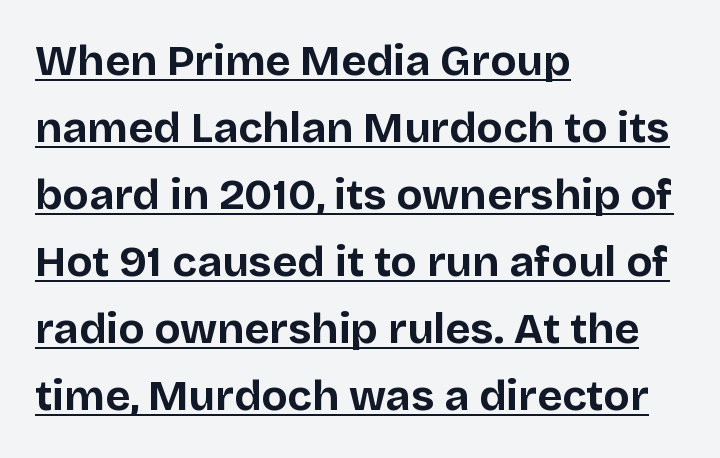
The image shows 43 px bold sans-serif type, upright; set left-aligned, normal line spacing (1.56x), normal letter spacing, underlined; low stroke contrast and a large x-height.
